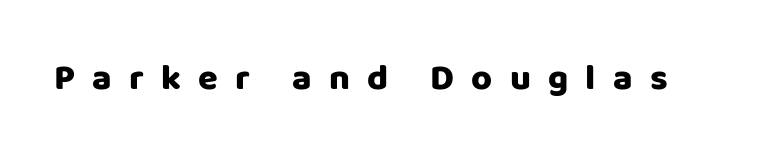
{"serif": "no", "italic": "no", "width": "normal", "stroke_contrast": "low", "x_height": "large", "monospaced": "no", "underline": "no", "letter_spacing": "wide", "letter_spacing_em": 0.48, "glyph_px": 36}
